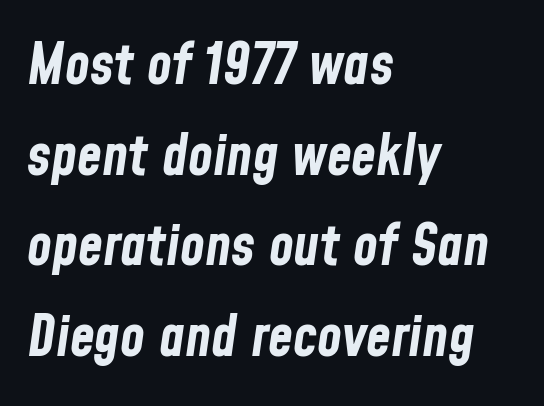
{"italic": "yes", "lean": "right", "slant_degrees": 8, "bold": "yes", "weight": "bold", "width": "condensed", "stroke_contrast": "low", "x_height": "medium", "monospaced": "no", "underline": "no", "align": "left", "line_spacing": "normal", "line_spacing_ratio": 1.59, "letter_spacing": "normal", "letter_spacing_em": 0.0, "glyph_px": 57}
